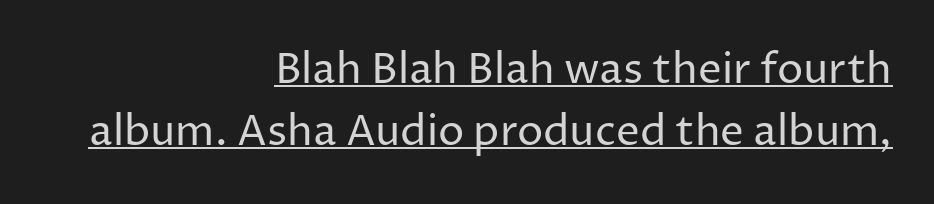
{"serif": "no", "italic": "no", "bold": "no", "weight": "regular", "width": "normal", "stroke_contrast": "low", "x_height": "medium", "monospaced": "no", "underline": "yes", "align": "right", "line_spacing": "normal", "line_spacing_ratio": 1.47, "letter_spacing": "normal", "letter_spacing_em": 0.0, "glyph_px": 42}
